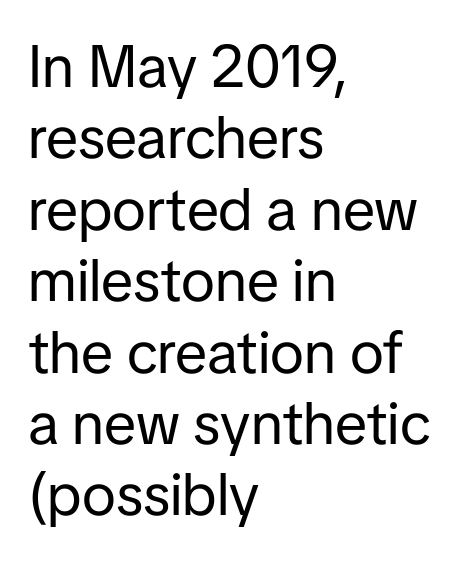
{"serif": "no", "italic": "no", "bold": "no", "weight": "regular", "width": "normal", "stroke_contrast": "low", "x_height": "medium", "monospaced": "no", "underline": "no", "align": "left", "line_spacing_ratio": 1.21, "letter_spacing": "normal", "letter_spacing_em": 0.0, "glyph_px": 59}
